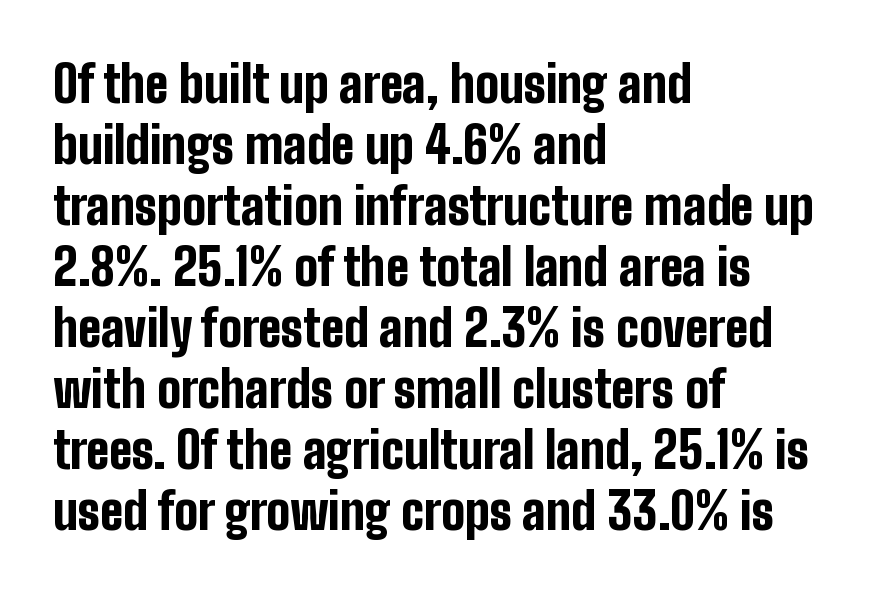
{"serif": "no", "italic": "no", "bold": "yes", "weight": "bold", "width": "condensed", "stroke_contrast": "low", "x_height": "medium", "monospaced": "no", "underline": "no", "align": "left", "line_spacing_ratio": 1.22, "letter_spacing": "normal", "letter_spacing_em": 0.0, "glyph_px": 50}
